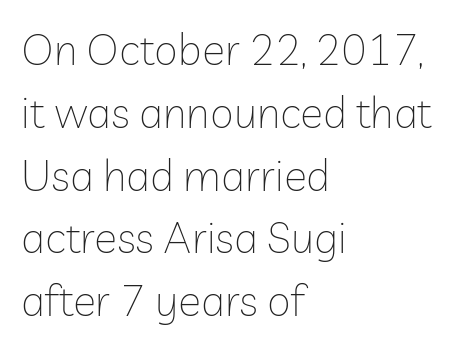
Q: Is the text bold? A: No.
Q: Is the text italic (slanted)? A: No, it is upright.
Q: Is the typeface a serif or a sans-serif typeface? A: Sans-serif.
Q: Is the text underlined? A: No.
Q: How is the paragraph aligned? A: Left-aligned.
Q: Is the spacing between letters normal or unusually wide? A: Normal.
Q: Is the spacing between lines tight, normal or loose? A: Normal.
Q: Width (condensed, normal, or wide)? A: Normal.
Q: Stroke contrast? A: Low.
Q: x-height? A: Medium.
Q: Monospaced? A: No.
